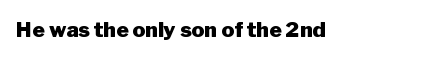
The image shows 21 px bold type, upright; set normal letter spacing, not underlined.
